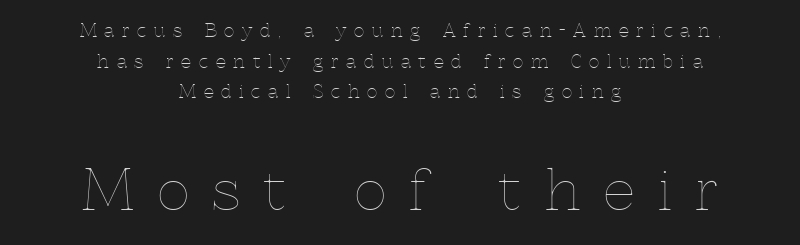
The image shows 55 px thin type, upright; set centered, normal line spacing (1.7x), unusually wide letter spacing (+0.43 em), not underlined; the second (bottom) block is 3.06x larger; a medium x-height.
